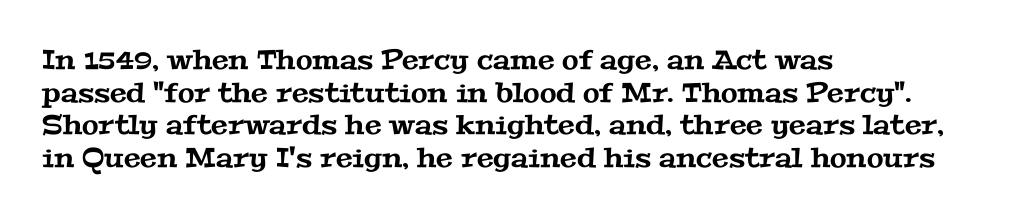
Q: Is the text underlined? A: No.
Q: How is the paragraph aligned? A: Left-aligned.
Q: Is the spacing between letters normal or unusually wide? A: Normal.
